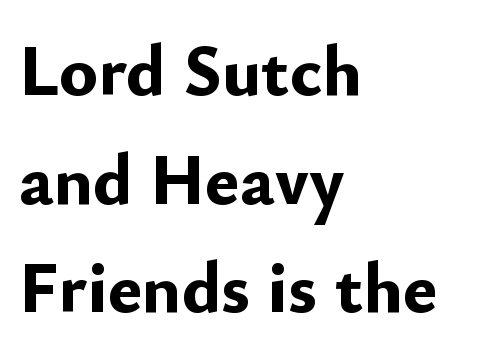
The image shows 72 px bold sans-serif type, upright; set left-aligned, normal line spacing (1.51x), normal letter spacing, not underlined; low stroke contrast and a small x-height.
